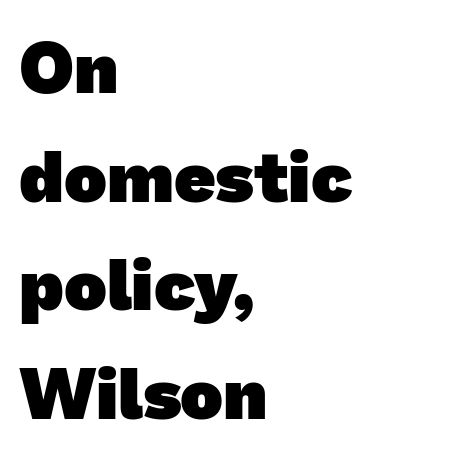
Q: Is the text bold? A: Yes.
Q: Is the typeface a serif or a sans-serif typeface? A: Sans-serif.
Q: Is the text underlined? A: No.
Q: How is the paragraph aligned? A: Left-aligned.
Q: Is the spacing between letters normal or unusually wide? A: Normal.
Q: Is the spacing between lines tight, normal or loose? A: Normal.
Q: Width (condensed, normal, or wide)? A: Normal.
Q: Stroke contrast? A: Low.
Q: x-height? A: Medium.
Q: Monospaced? A: No.
